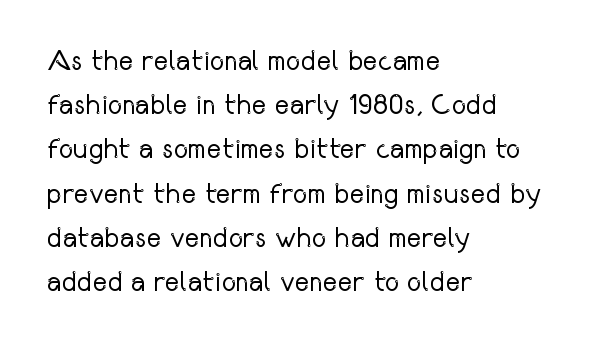
Vertical stems look standard width or narrower in stroke. This block has exactly the height ordinary leading produces. Serif or sans? Sans — the stroke terminals are bare. All the whitespace from short lines collects on the right. Proportional: the letters do not fall into vertical columns.
